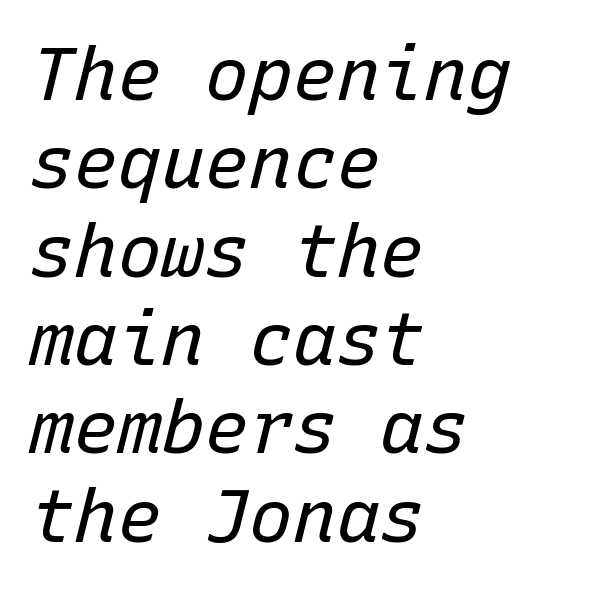
Q: Is the text bold? A: No.
Q: Is the text italic (slanted)? A: Yes, it leans right by about 15 degrees.
Q: Is the text underlined? A: No.
Q: How is the paragraph aligned? A: Left-aligned.
Q: Is the spacing between letters normal or unusually wide? A: Normal.
Q: Width (condensed, normal, or wide)? A: Normal.
Q: Stroke contrast? A: Low.
Q: x-height? A: Medium.
Q: Monospaced? A: Yes.
